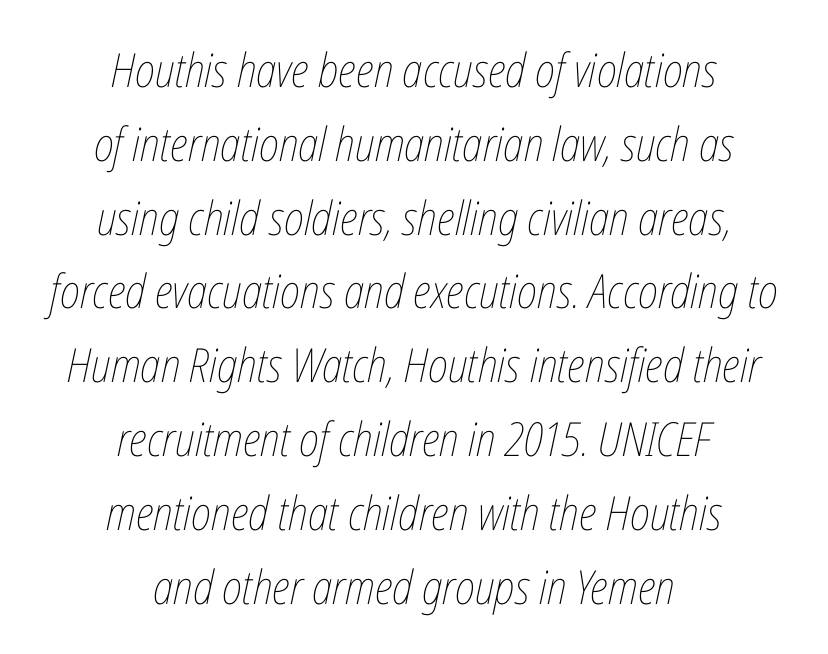
The image shows 47 px thin, condensed type, italic (leaning right); set centered, normal line spacing (1.57x), normal letter spacing, not underlined; low stroke contrast and a medium x-height.
